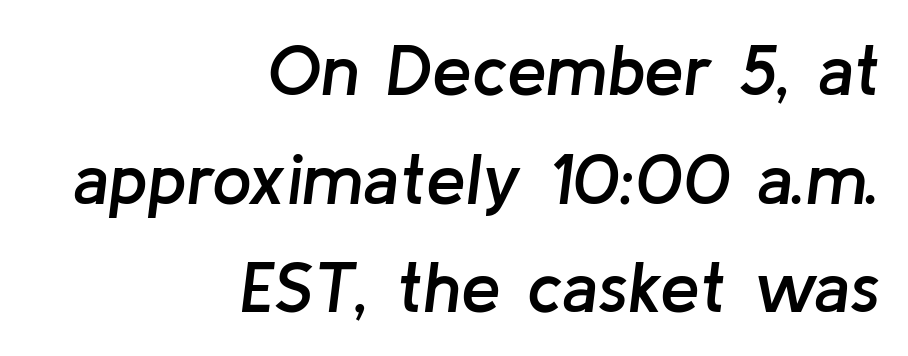
{"italic": "yes", "lean": "right", "slant_degrees": 8, "bold": "semi", "weight": "semibold", "width": "normal", "stroke_contrast": "low", "x_height": "medium", "monospaced": "no", "underline": "no", "align": "right", "line_spacing": "normal", "line_spacing_ratio": 1.53, "letter_spacing": "normal", "letter_spacing_em": 0.0, "glyph_px": 71}
